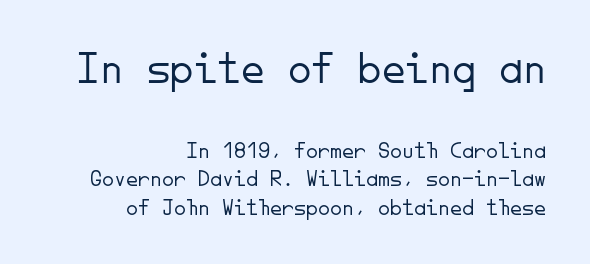
This sample uses an upright cut, with every glyph sitting square on the baseline. Each letter, wide or thin by design, is forced into the same width here. A bare baseline throughout the passage. Is the block centered? No — it sits flush against the right margin.
